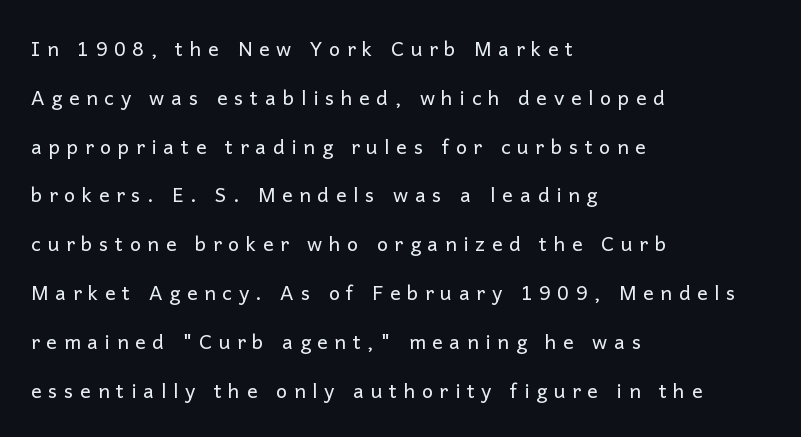
Q: Is the text bold? A: No.
Q: Is the text italic (slanted)? A: No, it is upright.
Q: Is the text underlined? A: No.
Q: How is the paragraph aligned? A: Left-aligned.
Q: Is the spacing between letters normal or unusually wide? A: Unusually wide.
Q: Is the spacing between lines tight, normal or loose? A: Loose.
